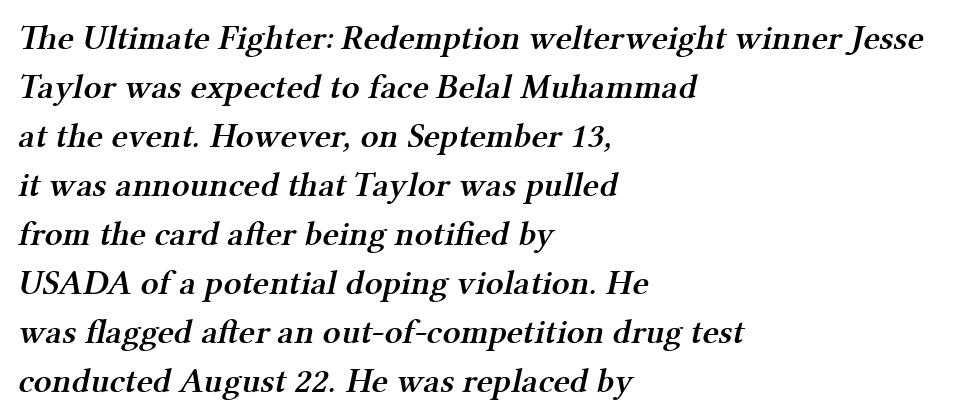
{"serif": "yes", "bold": "semi", "weight": "semibold", "width": "normal", "stroke_contrast": "medium", "x_height": "medium", "monospaced": "no", "underline": "no", "align": "left", "line_spacing": "normal", "line_spacing_ratio": 1.4, "letter_spacing": "normal", "letter_spacing_em": 0.0, "glyph_px": 35}
